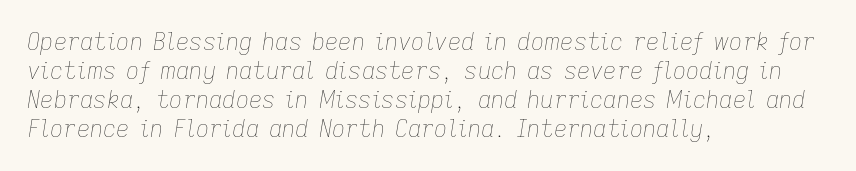
The baseline area is clear. Rendered with sloped, italic letterforms. Casual observation: everything's shoved over to the left. If you measured baseline to baseline, you'd find a middling distance. No extra ink here — the face is not bold. Does extra space separate the letters? No, they use regular spacing.
